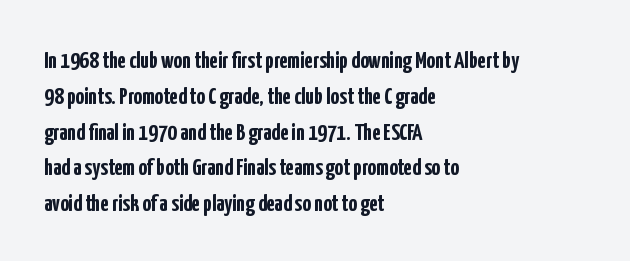
Italic: no, the glyphs are upright roman. Reading down the column, the eye jumps a familiar distance to each next line. Each row of text sits above clean, open space. Chunky letters — that's bold for sure.
